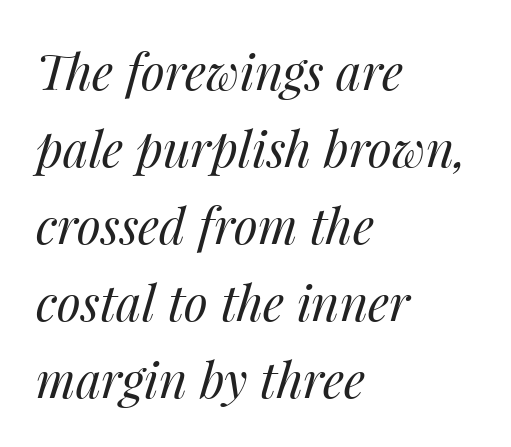
The image shows 49 px regular-weight type, italic (leaning right); set left-aligned, normal line spacing (1.57x), normal letter spacing, not underlined; medium stroke contrast and a medium x-height.
